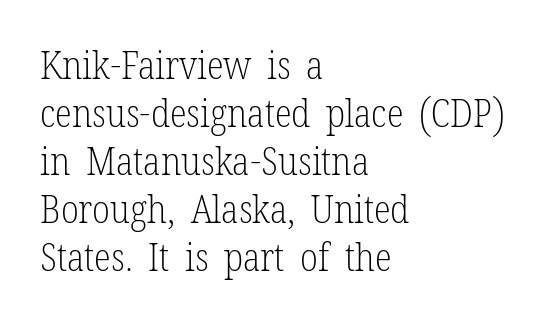
{"serif": "yes", "italic": "no", "bold": "no", "weight": "light", "width": "condensed", "stroke_contrast": "low", "x_height": "medium", "monospaced": "no", "underline": "no", "align": "left", "line_spacing_ratio": 1.23, "letter_spacing": "normal", "letter_spacing_em": 0.0, "glyph_px": 39}
